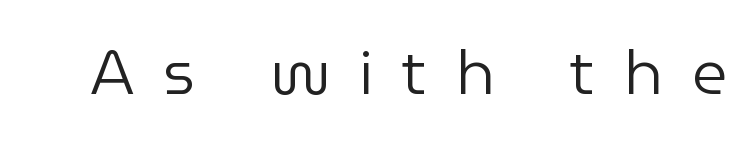
{"serif": "no", "italic": "no", "bold": "no", "weight": "regular", "width": "normal", "stroke_contrast": "low", "x_height": "medium", "monospaced": "no", "underline": "no", "letter_spacing": "wide", "letter_spacing_em": 0.47, "glyph_px": 62}
